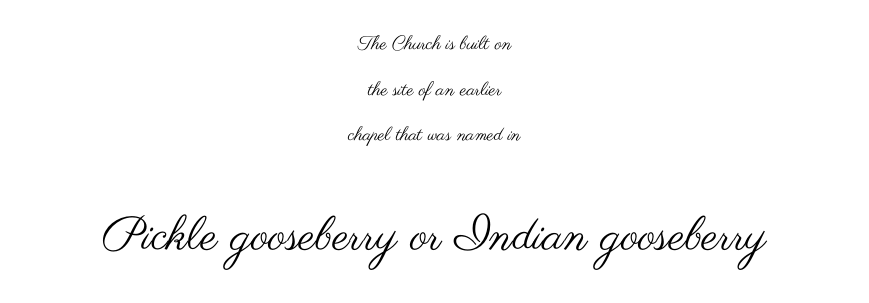
{"serif": "no", "bold": "no", "weight": "regular", "width": "wide", "stroke_contrast": "medium", "x_height": "small", "monospaced": "no", "underline": "no", "align": "center", "line_spacing": "loose", "line_spacing_ratio": 2.4, "letter_spacing": "normal", "letter_spacing_em": 0.0, "larger_block": "second", "size_ratio": 2.47, "glyph_px": 47}
